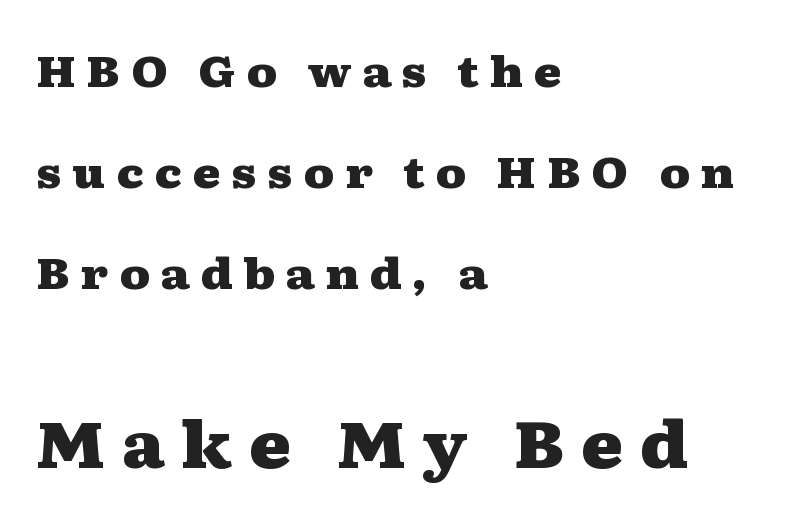
{"serif": "yes", "italic": "no", "bold": "yes", "weight": "heavy", "width": "wide", "stroke_contrast": "medium", "x_height": "medium", "monospaced": "no", "underline": "no", "align": "left", "line_spacing": "loose", "line_spacing_ratio": 2.35, "letter_spacing": "wide", "letter_spacing_em": 0.24, "larger_block": "second", "size_ratio": 1.51, "glyph_px": 65}
